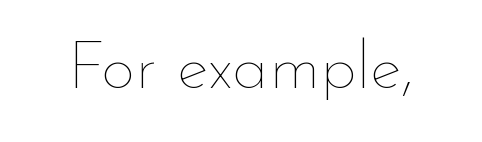
Is the stroke heavy? The answer is a plain regular-or-lighter. Do the characters align in a grid? No, the font is proportional. How are the letters spaced? Ordinarily, with no added tracking. The space directly below the letters is spotless. This is the regular roman posture of the typeface.
